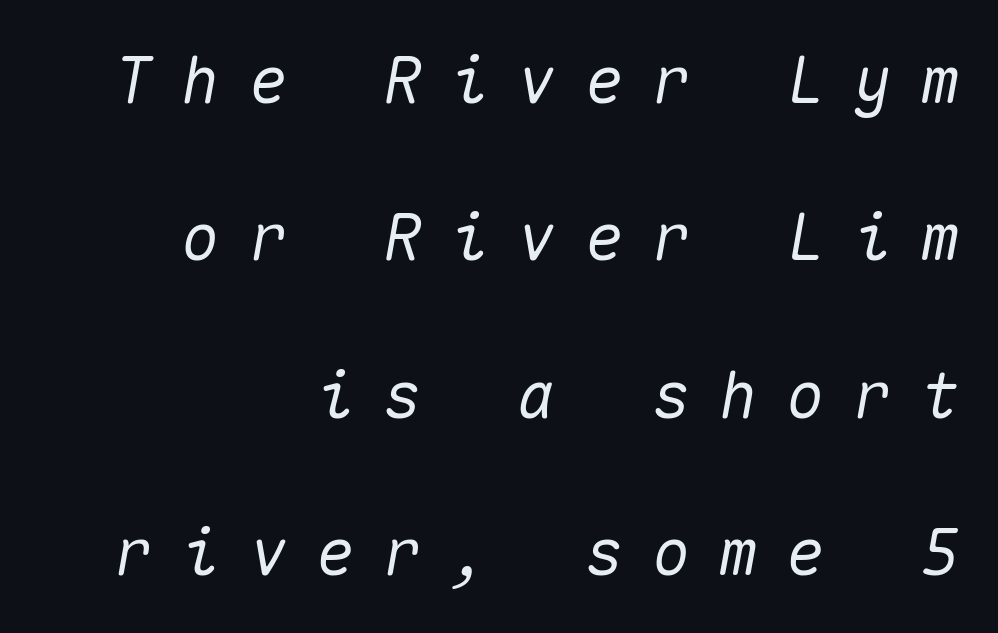
Honestly, the letter spacing is so wide it's the main thing you notice. Here the designer chose a console-style face with uniform glyph widths. There's an unmistakable incline to the writing here. The baseline area is clear.
